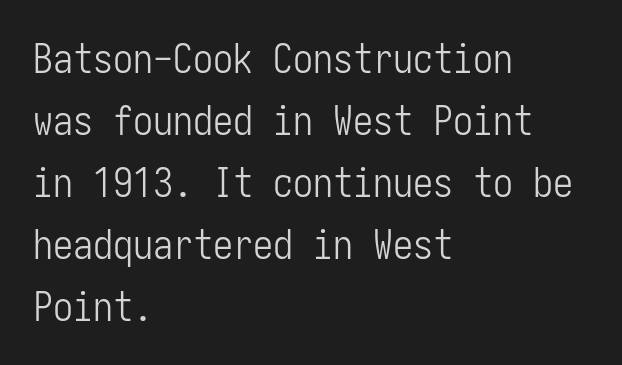
Quick note: interline space is typical. Each stroke keeps to a modest, everyday thickness or less. The line texture is even and compact thanks to regular tracking. The passage is arranged the way most books set body copy — flush left.
